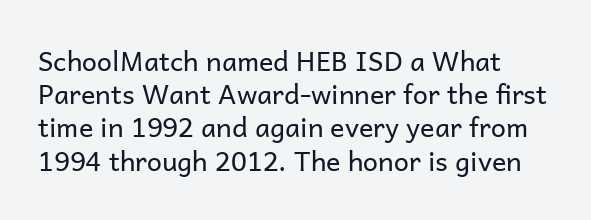
The zone under the glyphs is completely vacant. The passage is arranged the way most books set body copy — flush left. The type sits square on the baseline with zero lean. Weight: in the light-to-regular range. In terms of letterspacing, this is plain default setting.
